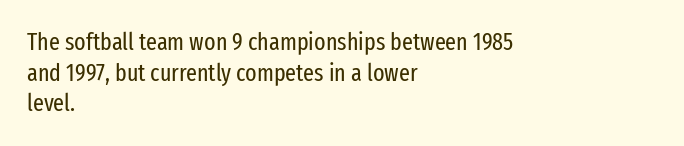
Q: Is the text bold? A: No.
Q: Is the text italic (slanted)? A: No, it is upright.
Q: Is the text underlined? A: No.
Q: How is the paragraph aligned? A: Left-aligned.
Q: Is the spacing between letters normal or unusually wide? A: Normal.
Q: Is the spacing between lines tight, normal or loose? A: Normal.
